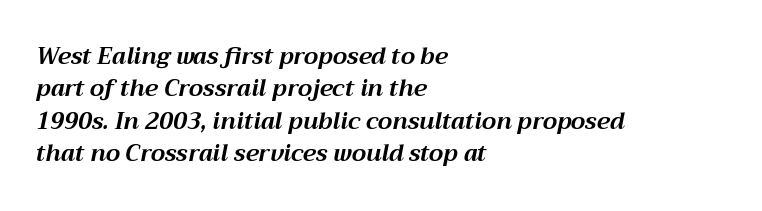
The image shows 23 px bold type, italic (leaning right); set left-aligned, normal line spacing (1.41x), normal letter spacing, not underlined.
